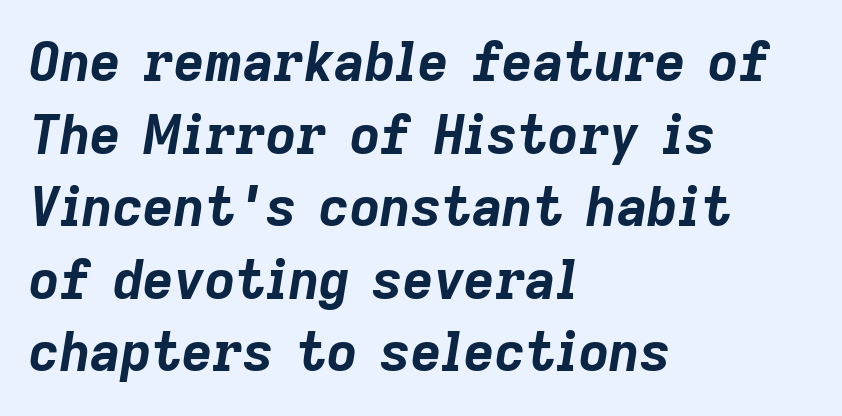
Is there much room between lines? A standard amount, neither cramped nor airy. There is no visible air inserted between adjacent glyphs. Each line starts at the same left margin while the right side varies. Spacing verdict: proportional, widths tailored to each character. The axis of the letterforms is tilted away from vertical.
